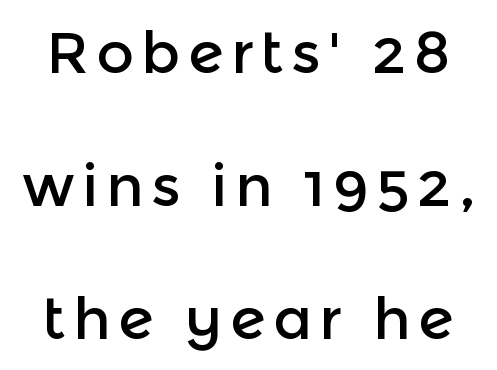
{"serif": "no", "italic": "no", "width": "normal", "x_height": "medium", "monospaced": "no", "underline": "no", "line_spacing": "loose", "line_spacing_ratio": 2.29, "glyph_px": 58}
